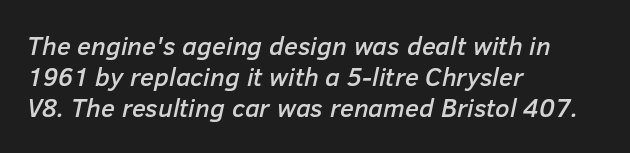
The image shows 26 px text type, italic (leaning right); set left-aligned, line spacing 1.2x, normal letter spacing, not underlined.
